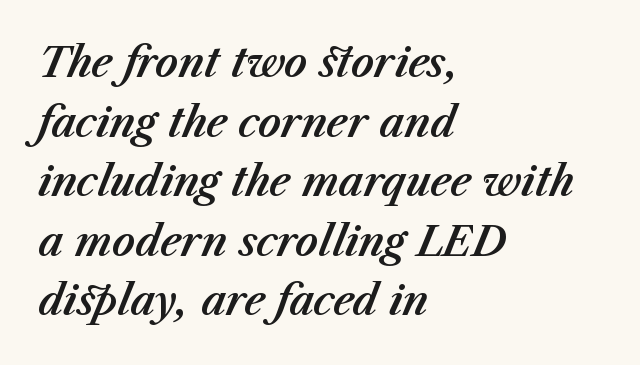
{"italic": "yes", "lean": "right", "slant_degrees": 23, "width": "normal", "stroke_contrast": "medium", "x_height": "medium", "monospaced": "no", "underline": "no", "align": "left", "line_spacing": "normal", "line_spacing_ratio": 1.49, "letter_spacing": "normal", "letter_spacing_em": 0.0, "glyph_px": 40}
